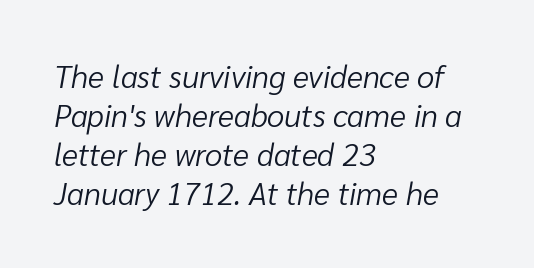
Q: Is the text bold? A: No.
Q: Is the text italic (slanted)? A: Yes, it leans right by about 10 degrees.
Q: Is the text underlined? A: No.
Q: How is the paragraph aligned? A: Left-aligned.
Q: Is the spacing between letters normal or unusually wide? A: Normal.
Q: Is the spacing between lines tight, normal or loose? A: Normal.
Q: Width (condensed, normal, or wide)? A: Normal.
Q: Stroke contrast? A: Low.
Q: x-height? A: Medium.
Q: Monospaced? A: No.
